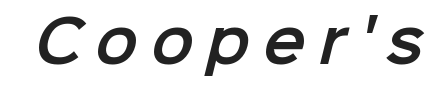
The image shows 57 px sans-serif type; set unusually wide letter spacing (+0.23 em), not underlined; low stroke contrast and a medium x-height.
